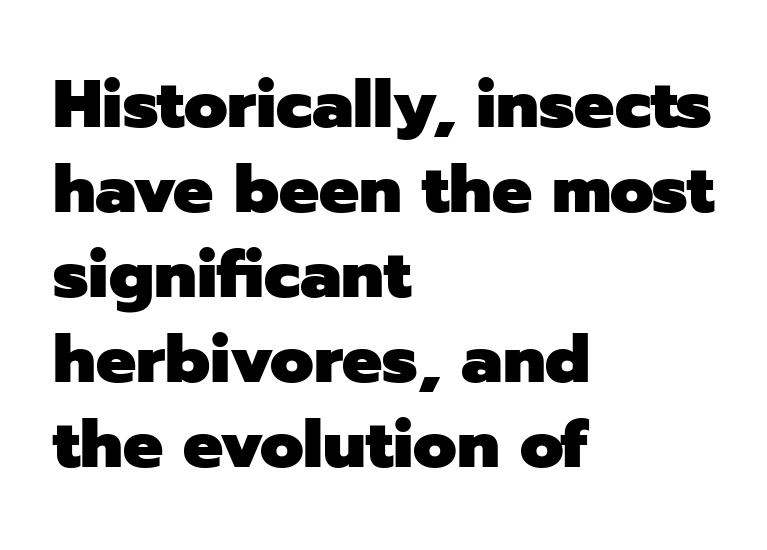
The letters stand straight up with perfectly vertical stems. What weight is shown? A full bold with thick strokes. You could call the tracking neutral — neither tight nor loose. Each letter keeps its own natural width here, so spacing adapts to shape.
